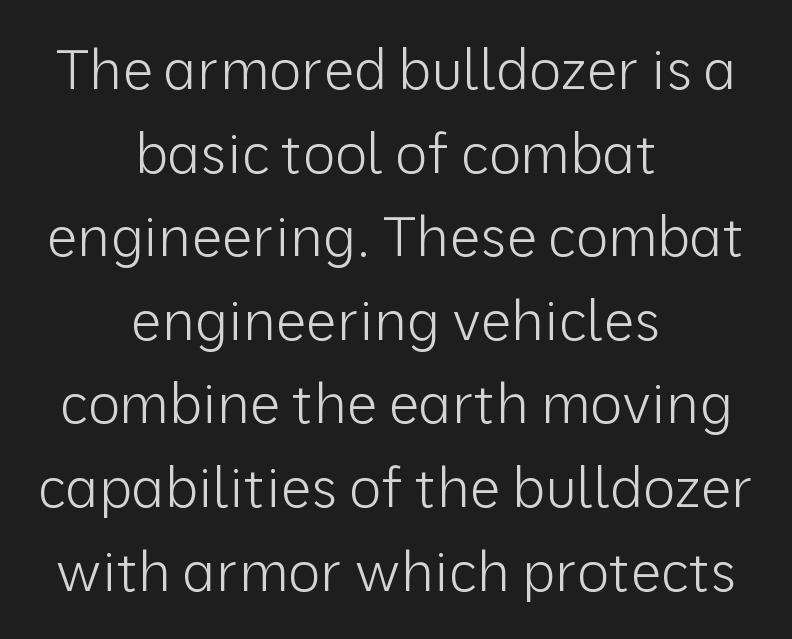
The string is rendered with underlining switched off. Unlike a traditional serif, this face leaves its strokes unadorned. Leading: standard. This is the regular roman posture of the typeface. Note the varied advance widths — an 'i' is clearly narrower than an 'm'. This rendering uses center alignment, leaving both contours irregular but symmetric.
